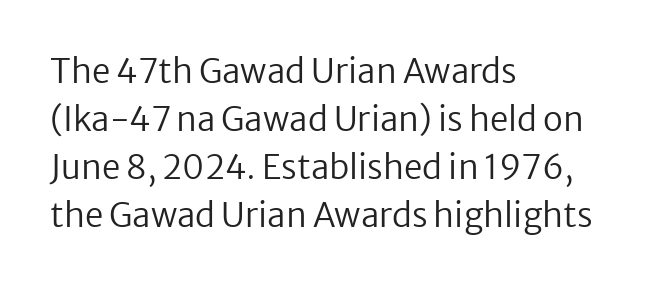
Q: Is the text bold? A: No.
Q: Is the text italic (slanted)? A: No, it is upright.
Q: Is the typeface a serif or a sans-serif typeface? A: Sans-serif.
Q: Is the text underlined? A: No.
Q: How is the paragraph aligned? A: Left-aligned.
Q: Is the spacing between letters normal or unusually wide? A: Normal.
Q: Is the spacing between lines tight, normal or loose? A: Normal.
Q: Width (condensed, normal, or wide)? A: Normal.
Q: Stroke contrast? A: Low.
Q: x-height? A: Medium.
Q: Monospaced? A: No.
